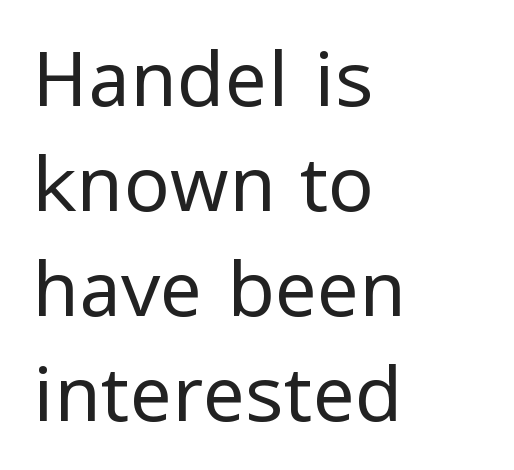
Q: Is the text bold? A: No.
Q: Is the text italic (slanted)? A: No, it is upright.
Q: Is the typeface a serif or a sans-serif typeface? A: Sans-serif.
Q: Is the text underlined? A: No.
Q: How is the paragraph aligned? A: Left-aligned.
Q: Is the spacing between letters normal or unusually wide? A: Normal.
Q: Is the spacing between lines tight, normal or loose? A: Normal.
Q: Width (condensed, normal, or wide)? A: Normal.
Q: Stroke contrast? A: Low.
Q: x-height? A: Medium.
Q: Monospaced? A: No.
